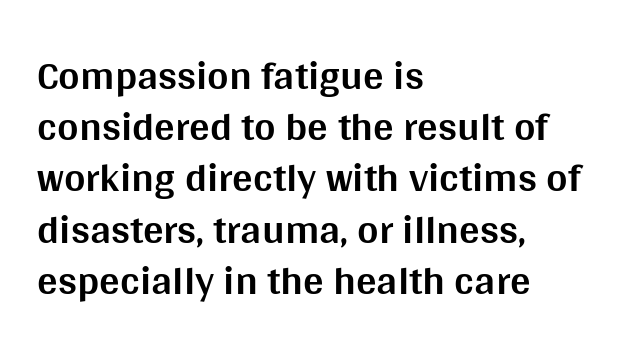
Q: Is the text bold? A: Yes.
Q: Is the text italic (slanted)? A: No, it is upright.
Q: Is the typeface a serif or a sans-serif typeface? A: Sans-serif.
Q: Is the text underlined? A: No.
Q: How is the paragraph aligned? A: Left-aligned.
Q: Is the spacing between letters normal or unusually wide? A: Normal.
Q: Is the spacing between lines tight, normal or loose? A: Normal.
Q: Width (condensed, normal, or wide)? A: Normal.
Q: Stroke contrast? A: Medium.
Q: x-height? A: Large.
Q: Monospaced? A: No.
